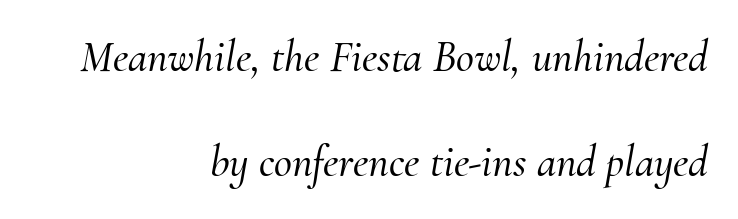
Baseline-to-baseline distance is far greater than the letter height. Each word holds together tightly as a unit, with standard inter-letter gaps. The typesetter chose a ragged-left arrangement here. Examine the stroke ends and you'll spot serifs. The passage shown is typed in a proportional face where columns would drift. Honestly, there is no underline to notice here at all.
